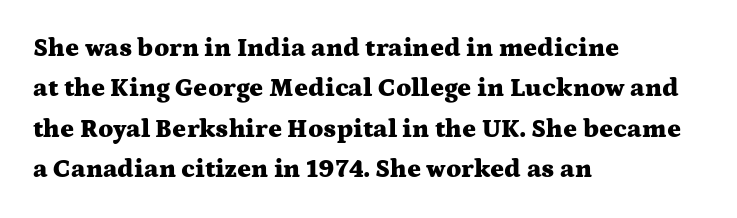
{"italic": "no", "bold": "yes", "underline": "no", "align": "left", "line_spacing": "normal", "line_spacing_ratio": 1.55, "letter_spacing": "normal", "letter_spacing_em": 0.0, "glyph_px": 26}
